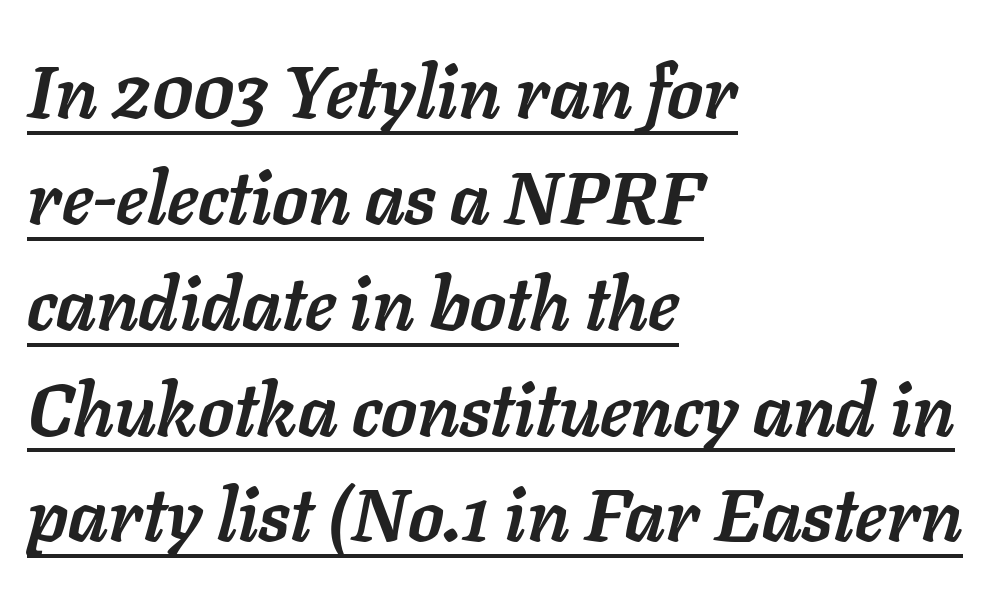
The passage shown has conventional tracking throughout. What's the leading like? Ordinary, nothing unusual. Alignment: flush left. Is this a fixed-width face? No — the glyphs have proportional, varying widths. Does the weight exceed regular? Yes, all the way to bold. There's an unmistakable incline to the writing here.
